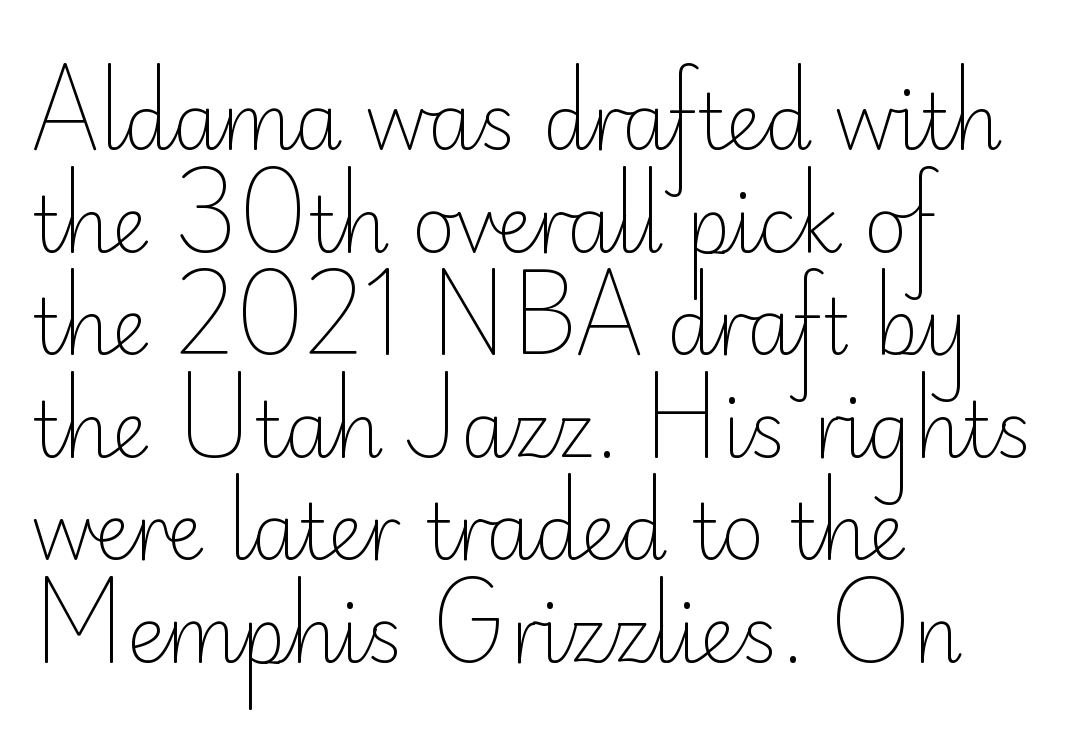
The image shows 76 px light sans-serif type, upright; set left-aligned, normal line spacing (1.35x), normal letter spacing, not underlined; low stroke contrast and a small x-height.
